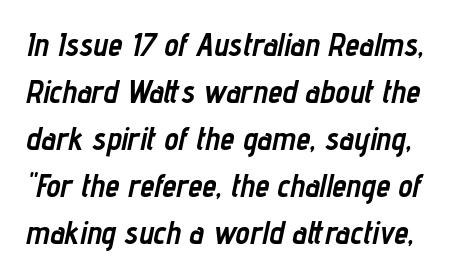
{"italic": "yes", "lean": "right", "slant_degrees": 12, "bold": "yes", "weight": "semibold", "width": "condensed", "stroke_contrast": "low", "x_height": "medium", "monospaced": "no", "underline": "no", "line_spacing": "normal", "line_spacing_ratio": 1.47, "letter_spacing": "normal", "letter_spacing_em": 0.0, "glyph_px": 32}
